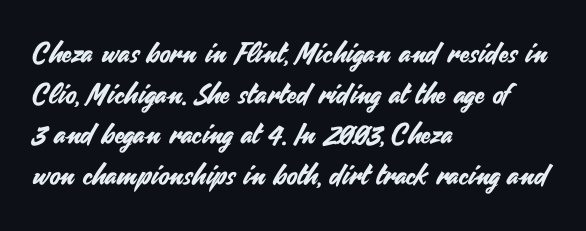
Q: Is the text italic (slanted)? A: Yes.
Q: Is the typeface a serif or a sans-serif typeface? A: Sans-serif.
Q: Is the text underlined? A: No.
Q: How is the paragraph aligned? A: Left-aligned.
Q: Is the spacing between letters normal or unusually wide? A: Normal.
Q: Is the spacing between lines tight, normal or loose? A: Normal.
Q: Width (condensed, normal, or wide)? A: Normal.
Q: Stroke contrast? A: Medium.
Q: x-height? A: Small.
Q: Monospaced? A: No.
